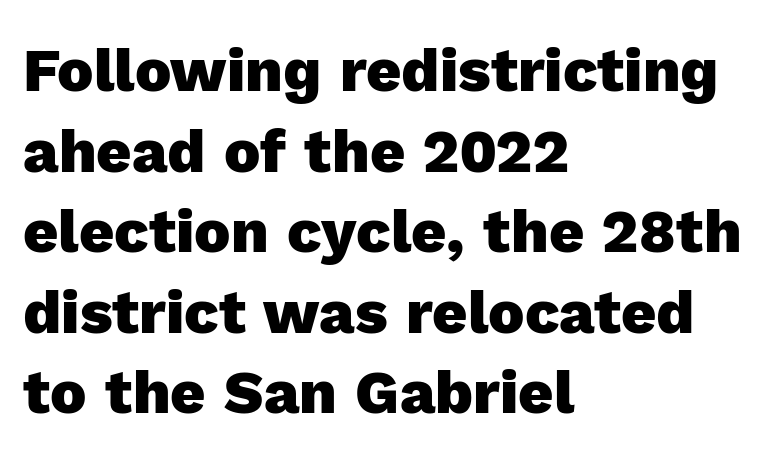
{"serif": "no", "italic": "no", "bold": "yes", "weight": "heavy", "width": "normal", "x_height": "medium", "monospaced": "no", "underline": "no", "align": "left", "line_spacing": "normal", "line_spacing_ratio": 1.32, "letter_spacing": "normal", "letter_spacing_em": 0.0, "glyph_px": 61}
